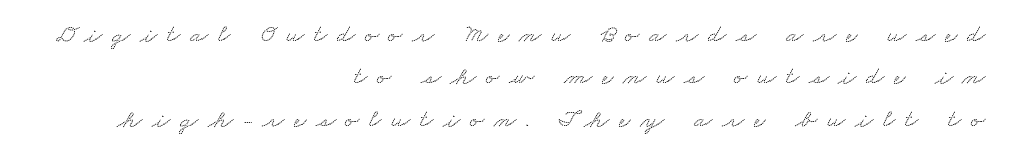
{"underline": "no", "align": "right", "line_spacing": "normal", "line_spacing_ratio": 1.63, "letter_spacing": "wide", "letter_spacing_em": 0.37, "glyph_px": 26}
